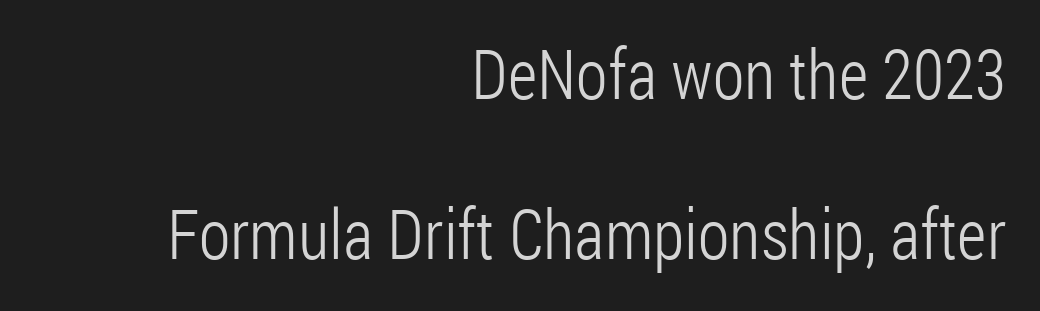
{"serif": "no", "italic": "no", "bold": "no", "weight": "light", "width": "condensed", "stroke_contrast": "low", "x_height": "medium", "monospaced": "no", "underline": "no", "align": "right", "line_spacing": "loose", "line_spacing_ratio": 2.32, "letter_spacing": "normal", "letter_spacing_em": 0.0, "glyph_px": 69}
